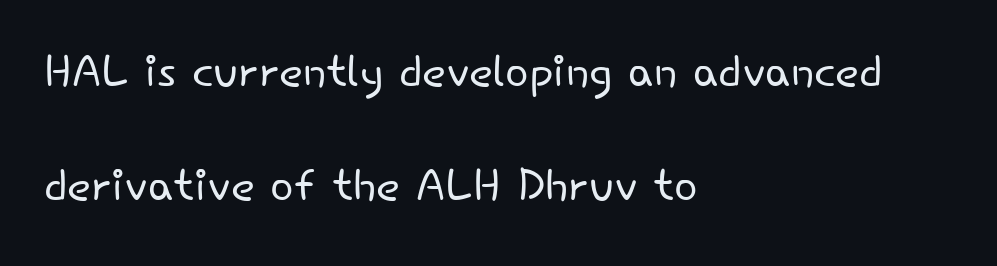
The image shows 62 px light sans-serif type, upright; set left-aligned, line spacing 1.84x, normal letter spacing, not underlined; low stroke contrast and a small x-height.
